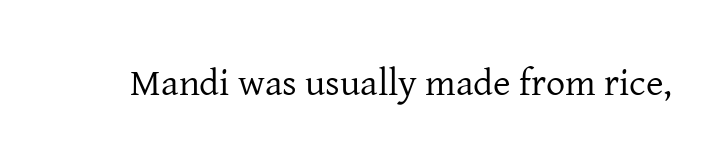
{"serif": "yes", "italic": "no", "bold": "no", "weight": "regular", "width": "normal", "stroke_contrast": "low", "x_height": "medium", "monospaced": "no", "underline": "no", "letter_spacing": "normal", "letter_spacing_em": 0.0, "glyph_px": 38}
